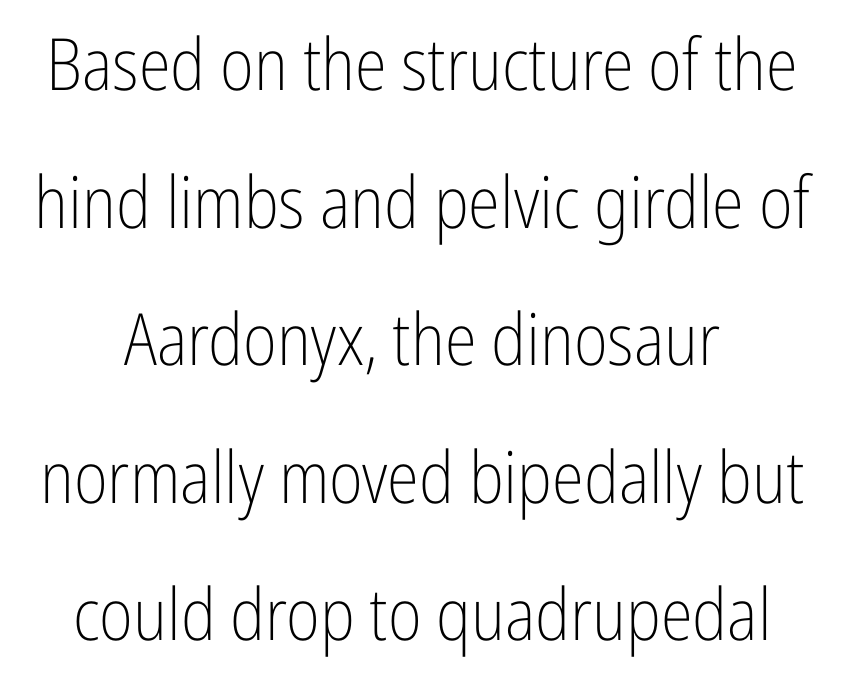
These lines stack symmetrically, like a column narrowing and widening about its center. The letters stand straight up with perfectly vertical stems. Varying glyph widths throughout — classic text-font behaviour. Just letters on the line, the space beneath them empty.
